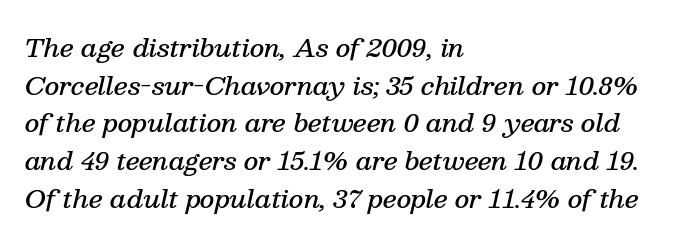
Q: Is the text bold? A: Semi-bold.
Q: Is the text italic (slanted)? A: Yes, it leans right by about 13 degrees.
Q: Is the text underlined? A: No.
Q: How is the paragraph aligned? A: Left-aligned.
Q: Is the spacing between letters normal or unusually wide? A: Normal.
Q: Is the spacing between lines tight, normal or loose? A: Normal.
